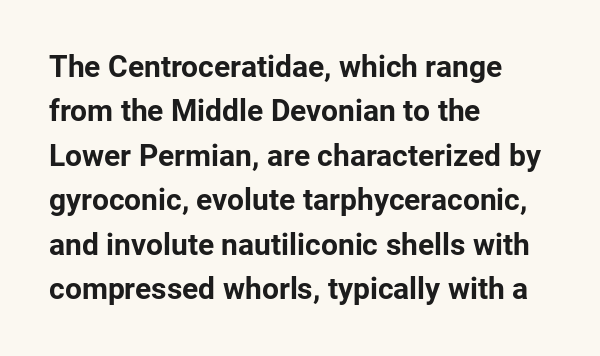
Look at the bottom of the vertical strokes: they stop flat, with no serifs. Honestly, the row spacing looks completely unremarkable. These lines were composed using upright roman letters. Do the characters align in a grid? No, the font is proportional. Does the weight exceed regular? Yes, all the way to bold. The lines in this sample share a left origin and differ only in where they stop.
